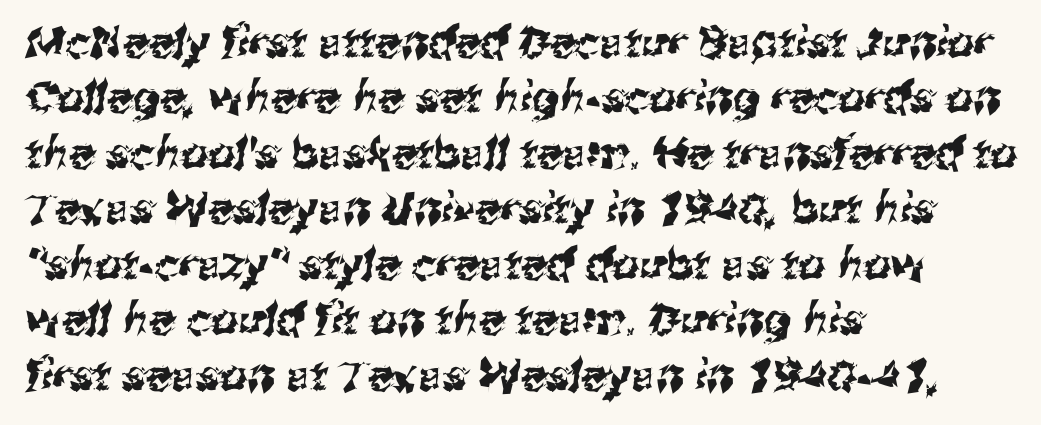
Q: Is the typeface a serif or a sans-serif typeface? A: Sans-serif.
Q: Is the text underlined? A: No.
Q: How is the paragraph aligned? A: Left-aligned.
Q: Is the spacing between letters normal or unusually wide? A: Normal.
Q: Is the spacing between lines tight, normal or loose? A: Normal.
Q: Width (condensed, normal, or wide)? A: Normal.
Q: Stroke contrast? A: Medium.
Q: x-height? A: Medium.
Q: Monospaced? A: No.
